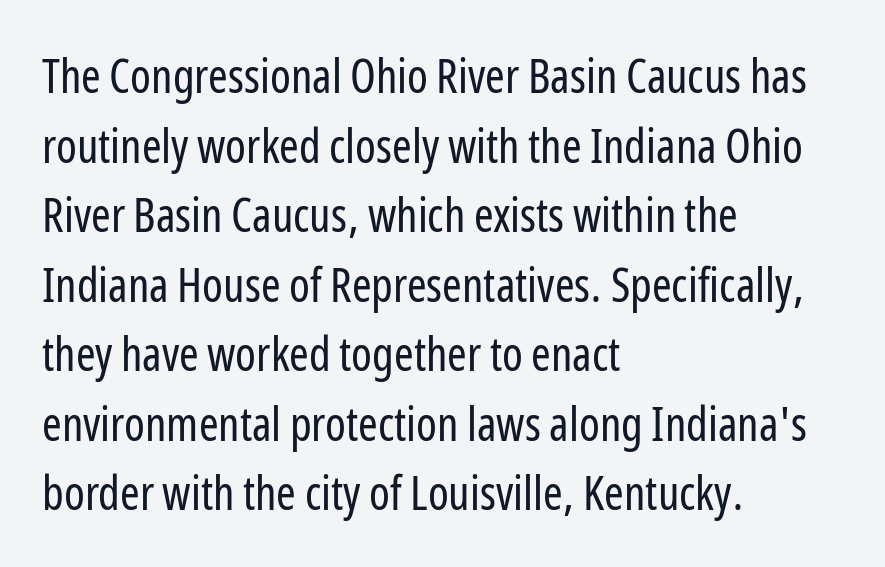
Q: Is the text bold? A: No.
Q: Is the text italic (slanted)? A: No, it is upright.
Q: Is the typeface a serif or a sans-serif typeface? A: Sans-serif.
Q: Is the text underlined? A: No.
Q: How is the paragraph aligned? A: Left-aligned.
Q: Is the spacing between letters normal or unusually wide? A: Normal.
Q: Is the spacing between lines tight, normal or loose? A: Normal.
Q: Width (condensed, normal, or wide)? A: Condensed.
Q: Stroke contrast? A: Low.
Q: x-height? A: Medium.
Q: Monospaced? A: No.
